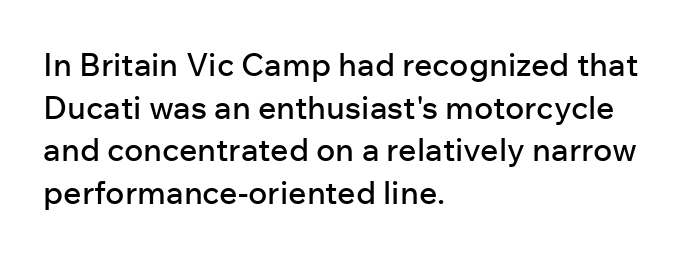
The image shows 32 px sans-serif type, upright; set left-aligned, normal line spacing (1.33x), normal letter spacing, not underlined; low stroke contrast and a medium x-height.
